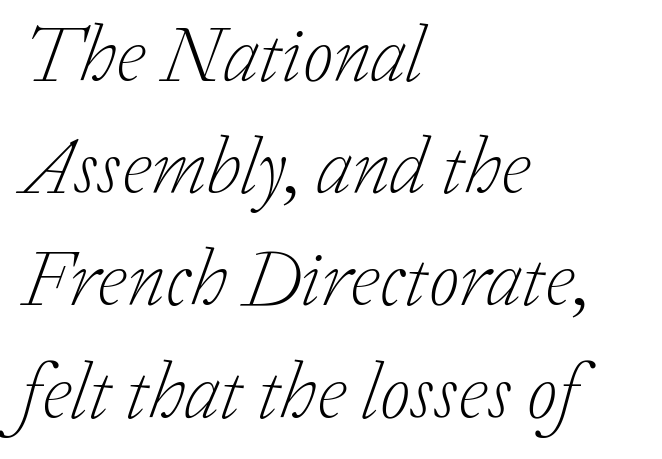
{"serif": "yes", "italic": "yes", "lean": "right", "slant_degrees": 20, "bold": "no", "weight": "light", "width": "normal", "stroke_contrast": "low", "x_height": "medium", "monospaced": "no", "underline": "no", "align": "left", "line_spacing": "normal", "line_spacing_ratio": 1.42, "letter_spacing": "normal", "letter_spacing_em": 0.0, "glyph_px": 79}
